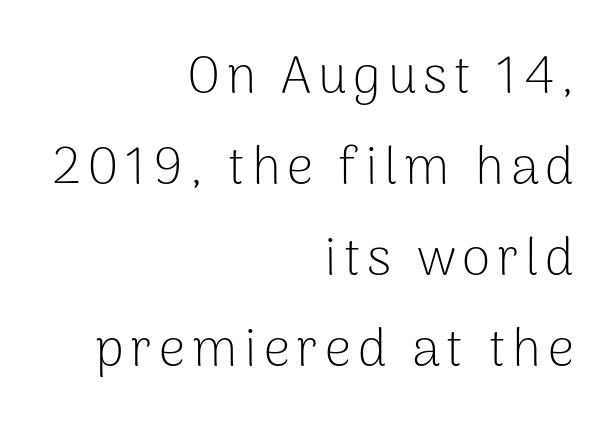
{"serif": "no", "italic": "no", "bold": "no", "weight": "light", "width": "normal", "stroke_contrast": "low", "x_height": "medium", "monospaced": "no", "underline": "no", "align": "right", "line_spacing_ratio": 1.75, "glyph_px": 52}
